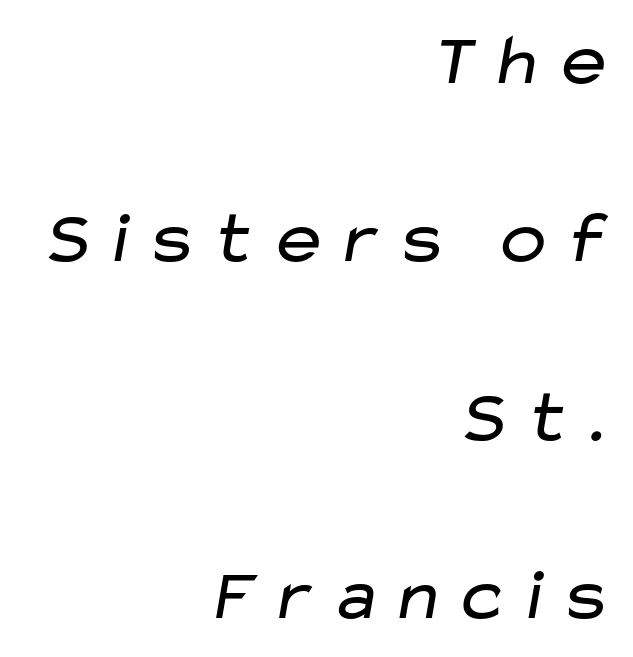
The image shows 74 px regular-weight, wide sans-serif type; set right-aligned, loose line spacing (2.41x), not underlined; low stroke contrast and a medium x-height.
